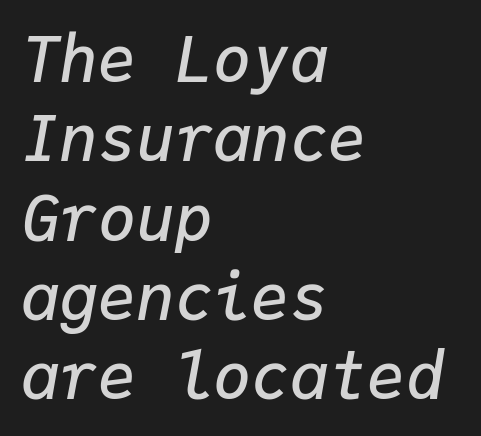
Q: Is the text bold? A: Semi-bold.
Q: Is the text italic (slanted)? A: Yes, it leans right by about 9 degrees.
Q: Is the text underlined? A: No.
Q: How is the paragraph aligned? A: Left-aligned.
Q: Is the spacing between letters normal or unusually wide? A: Normal.
Q: Width (condensed, normal, or wide)? A: Normal.
Q: Stroke contrast? A: Low.
Q: x-height? A: Medium.
Q: Monospaced? A: Yes.
